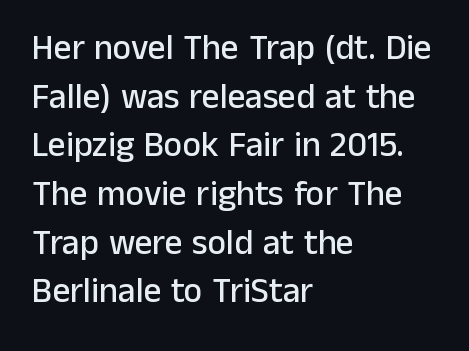
The image shows 35 px sans-serif type, upright; set left-aligned, normal line spacing (1.39x), normal letter spacing, not underlined; low stroke contrast and a medium x-height.
